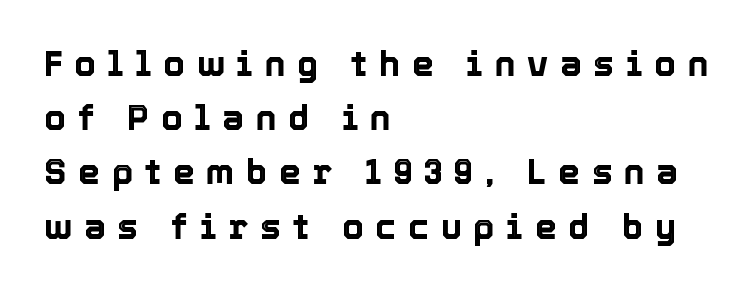
The image shows 35 px text type, upright; set left-aligned, normal line spacing (1.55x), unusually wide letter spacing (+0.33 em), not underlined; a medium x-height.
